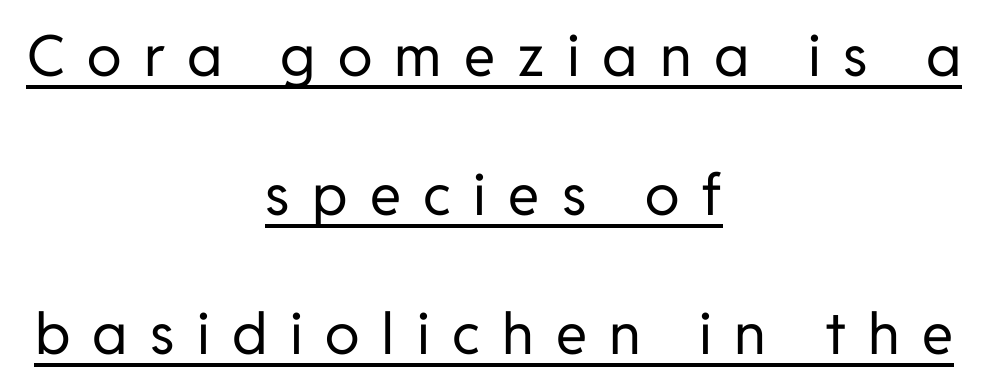
The image shows 57 px regular-weight sans-serif type, upright; set centered, loose line spacing (2.44x), unusually wide letter spacing (+0.39 em), underlined; low stroke contrast and a medium x-height.
